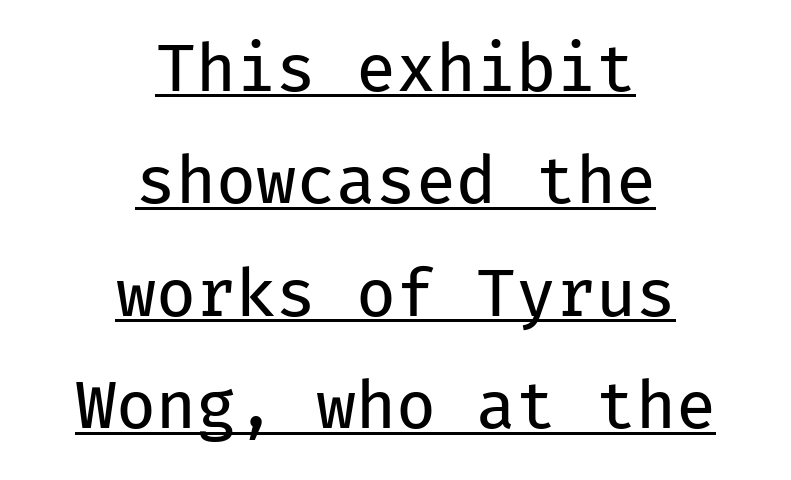
Q: Is the text bold? A: No.
Q: Is the text italic (slanted)? A: No, it is upright.
Q: Is the typeface a serif or a sans-serif typeface? A: Sans-serif.
Q: Is the text underlined? A: Yes.
Q: How is the paragraph aligned? A: Centered.
Q: Is the spacing between letters normal or unusually wide? A: Normal.
Q: Width (condensed, normal, or wide)? A: Normal.
Q: Stroke contrast? A: Low.
Q: x-height? A: Medium.
Q: Monospaced? A: Yes.
